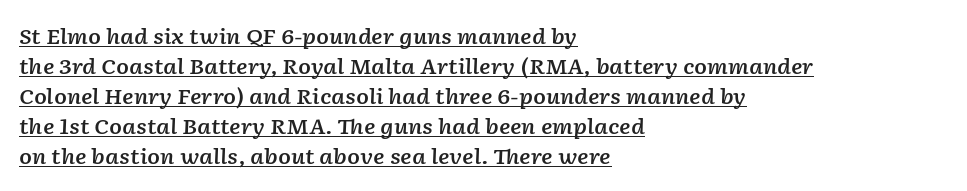
This sample is left-justified, so line endings fall wherever the words run out. A continuous stroke trails under the words, as in a hyperlink. The passage shown stacks its lines at a standard gap. Tracking here is standard; glyphs follow each other at the usual distance.
